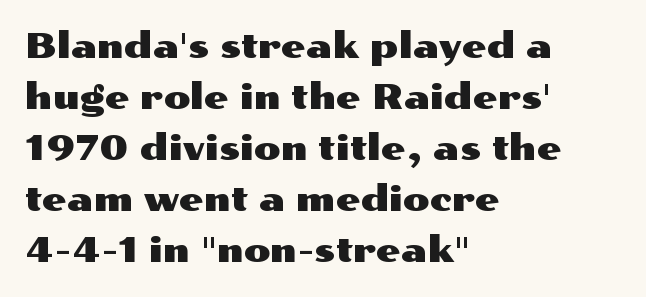
Q: Is the text italic (slanted)? A: No, it is upright.
Q: Is the typeface a serif or a sans-serif typeface? A: Sans-serif.
Q: Is the text underlined? A: No.
Q: How is the paragraph aligned? A: Left-aligned.
Q: Is the spacing between letters normal or unusually wide? A: Normal.
Q: Is the spacing between lines tight, normal or loose? A: Normal.
Q: Width (condensed, normal, or wide)? A: Wide.
Q: Stroke contrast? A: Medium.
Q: x-height? A: Medium.
Q: Monospaced? A: No.
